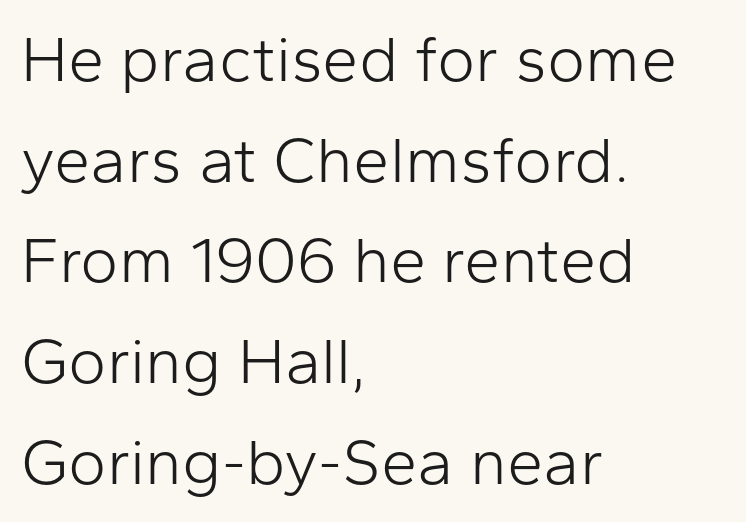
Check under the words: just untouched page. Reading down the block, your eye returns to a fixed left position each line. This sample has the flowing, uneven cadence of proportional lettering. The axis of the letterforms is exactly vertical. A typesetter would call this zero additional tracking.
